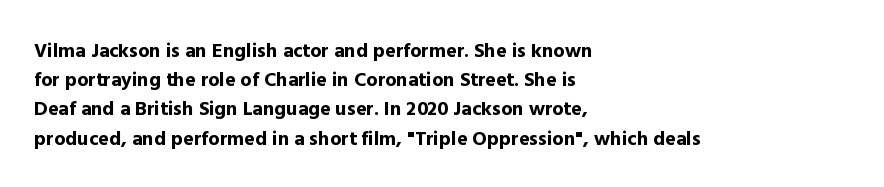
Q: Is the text bold? A: Yes.
Q: Is the text italic (slanted)? A: No, it is upright.
Q: Is the text underlined? A: No.
Q: How is the paragraph aligned? A: Left-aligned.
Q: Is the spacing between letters normal or unusually wide? A: Normal.
Q: Is the spacing between lines tight, normal or loose? A: Normal.
